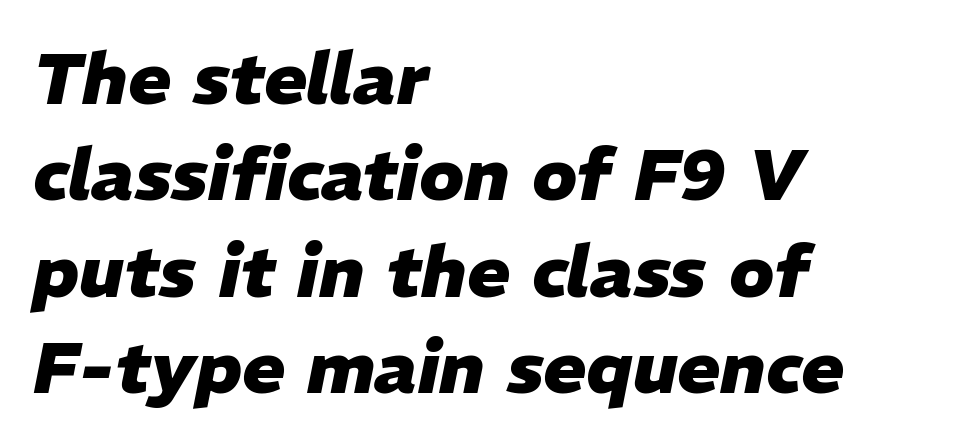
This sample has the flowing, uneven cadence of proportional lettering. This rendering features lettering with no underline. In terms of weight, the rendering is a true, heavy bold. This rendering leaves character spacing at its baseline value. Honestly, the row spacing looks completely unremarkable.
